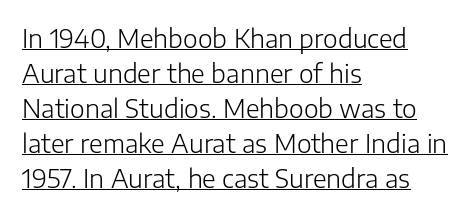
Q: Is the text bold? A: No.
Q: Is the text italic (slanted)? A: No, it is upright.
Q: Is the text underlined? A: Yes.
Q: How is the paragraph aligned? A: Left-aligned.
Q: Is the spacing between letters normal or unusually wide? A: Normal.
Q: Is the spacing between lines tight, normal or loose? A: Normal.
